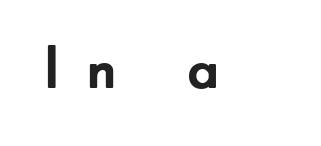
The image shows 59 px semibold sans-serif type, upright; set unusually wide letter spacing (+0.42 em), not underlined; low stroke contrast and a small x-height.
